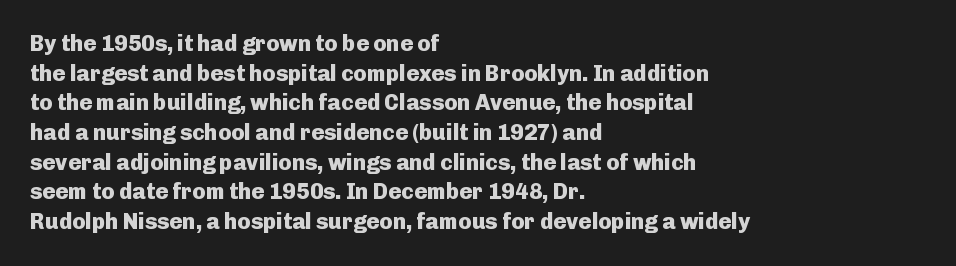
{"italic": "no", "bold": "yes", "underline": "no", "align": "left", "line_spacing": "normal", "line_spacing_ratio": 1.35, "letter_spacing": "normal", "letter_spacing_em": 0.0, "glyph_px": 22}
